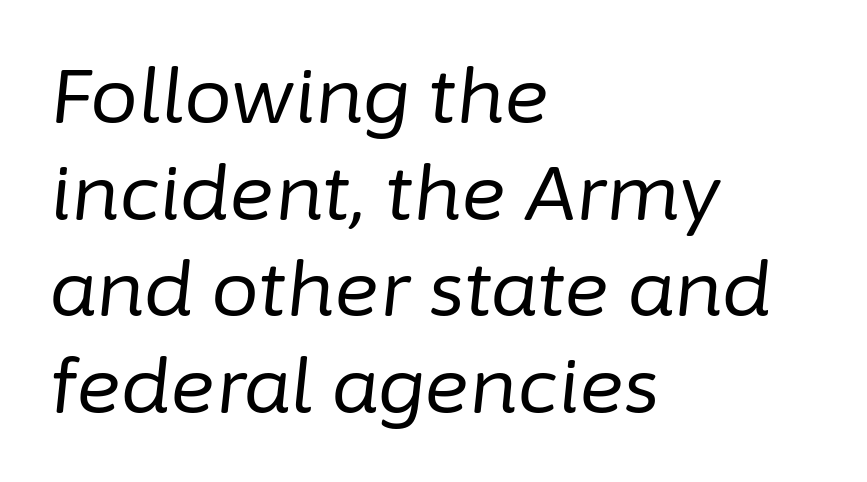
The lines in this sample share a left origin and differ only in where they stop. Does the lettering tilt? It does — this is italic. The letters advance in unequal steps, a hallmark of proportional type. Line spacing here is normal.
